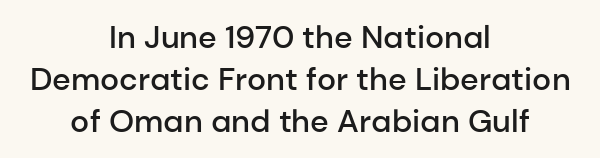
{"serif": "no", "italic": "no", "bold": "semi", "weight": "semibold", "width": "normal", "stroke_contrast": "low", "x_height": "medium", "monospaced": "no", "underline": "no", "align": "center", "line_spacing": "normal", "line_spacing_ratio": 1.31, "letter_spacing": "normal", "letter_spacing_em": 0.0, "glyph_px": 32}
